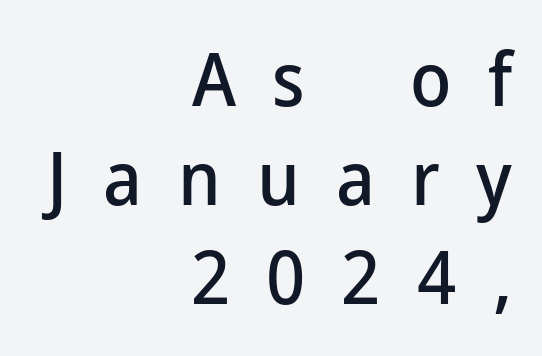
Every character sits straight up, as roman type does. Words appear elongated and porous because spacing is wide. Think of a printed novel: that variable character pitch is what you see here. A bare baseline throughout the passage. The text was rendered using a sans face with plain stroke endings.
